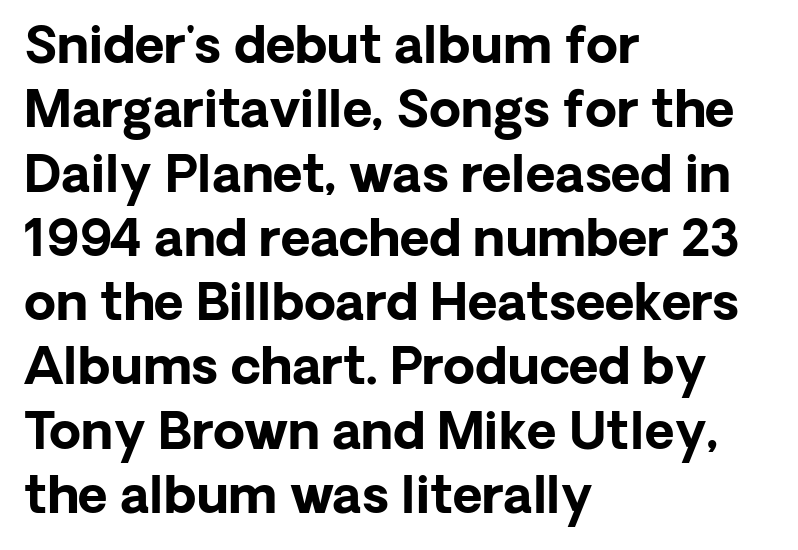
{"serif": "no", "italic": "no", "bold": "yes", "weight": "bold", "width": "normal", "stroke_contrast": "low", "x_height": "medium", "monospaced": "no", "underline": "no", "align": "left", "line_spacing": "normal", "line_spacing_ratio": 1.26, "letter_spacing": "normal", "letter_spacing_em": 0.0, "glyph_px": 51}
